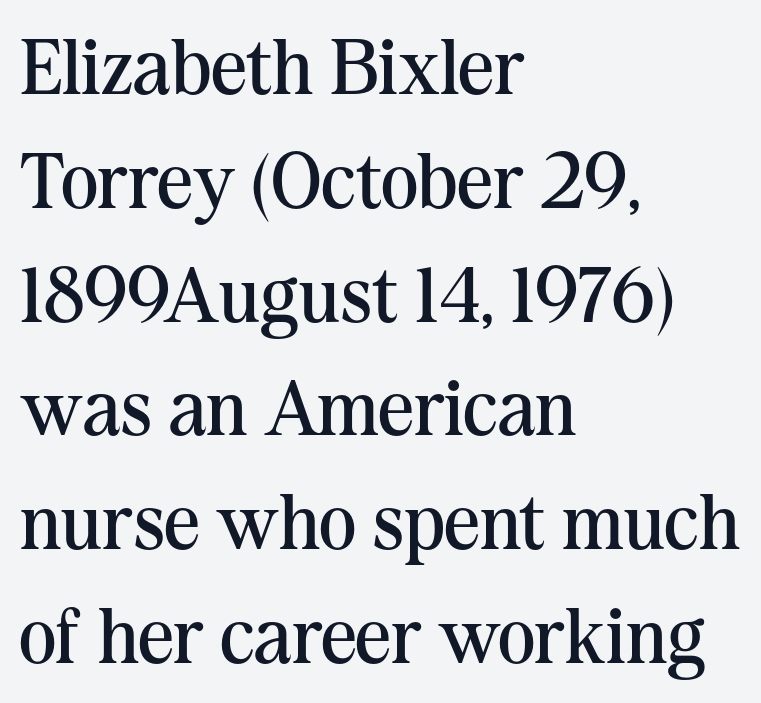
A typesetter would call this leading conventional body-copy spacing. The typeface chosen for these lines features serifs. Lines of text with bare space underneath. All the whitespace from short lines collects on the right.
